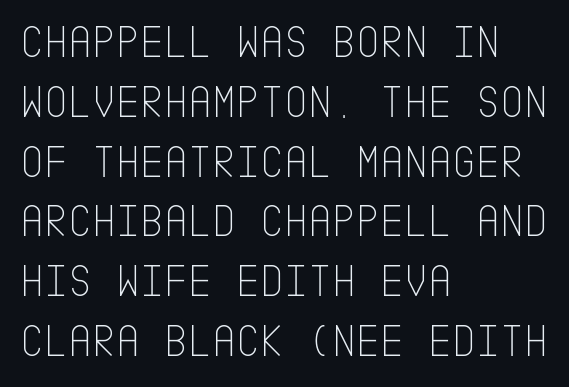
Each row of text sits above clean, open space. Compared with a typical body face, this is equally light or lighter still. Which margin do the lines hug? The left one — the right edge is uneven. The horizontal fit of the characters is conventional and even. Line spacing here is normal. In terms of letterform style, serifs are entirely absent.
